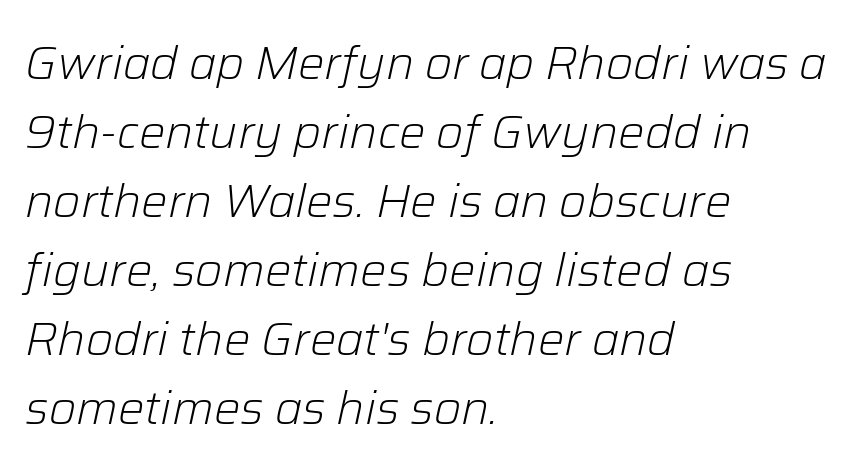
Q: Is the text bold? A: No.
Q: Is the text italic (slanted)? A: Yes, it leans right by about 12 degrees.
Q: Is the text underlined? A: No.
Q: How is the paragraph aligned? A: Left-aligned.
Q: Is the spacing between letters normal or unusually wide? A: Normal.
Q: Is the spacing between lines tight, normal or loose? A: Normal.
Q: Width (condensed, normal, or wide)? A: Normal.
Q: Stroke contrast? A: Low.
Q: x-height? A: Medium.
Q: Monospaced? A: No.
